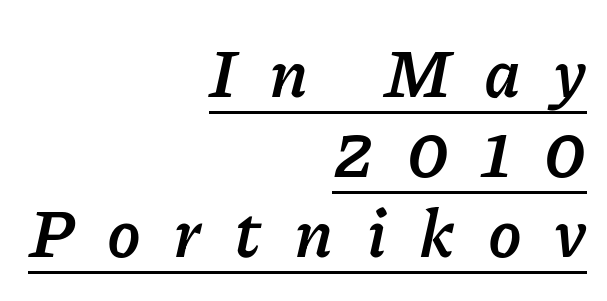
{"italic": "yes", "lean": "right", "slant_degrees": 11, "bold": "yes", "weight": "semibold", "width": "normal", "stroke_contrast": "low", "x_height": "medium", "monospaced": "no", "underline": "yes", "align": "right", "line_spacing_ratio": 1.18, "letter_spacing": "wide", "letter_spacing_em": 0.48, "glyph_px": 68}
